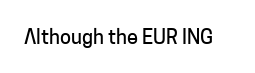
{"italic": "no", "underline": "no", "letter_spacing": "normal", "letter_spacing_em": 0.0, "glyph_px": 20}
